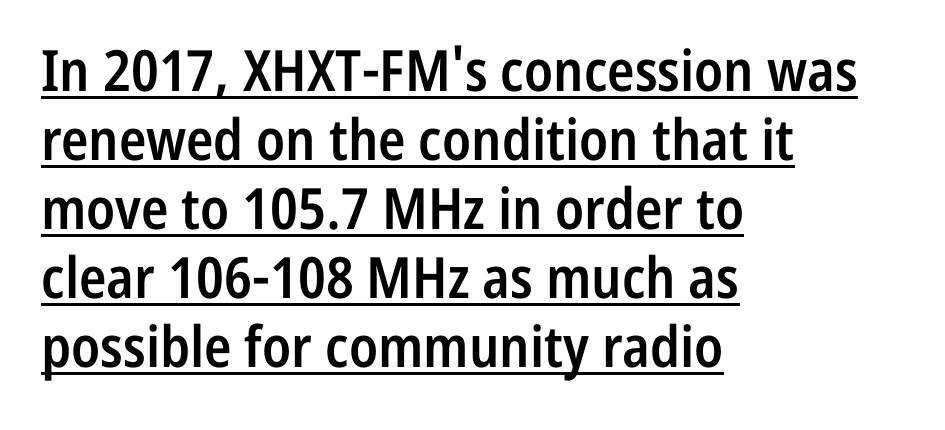
{"serif": "no", "italic": "no", "bold": "semi", "weight": "semibold", "width": "condensed", "stroke_contrast": "low", "x_height": "medium", "monospaced": "no", "underline": "yes", "align": "left", "line_spacing_ratio": 1.21, "letter_spacing": "normal", "letter_spacing_em": 0.0, "glyph_px": 57}
